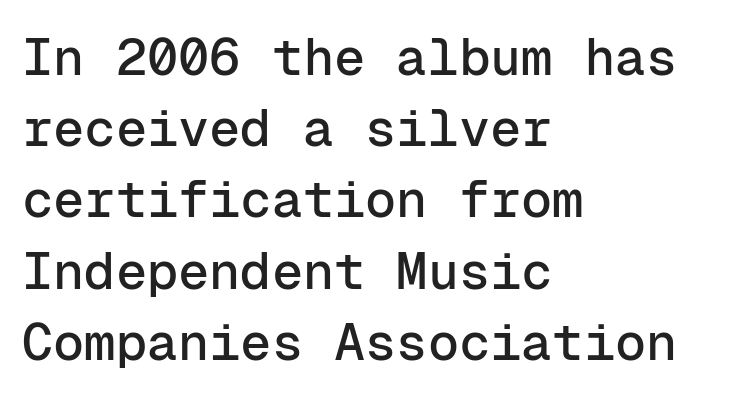
The image shows 52 px sans-serif type, upright, monospaced; set left-aligned, normal line spacing (1.37x), normal letter spacing, not underlined; low stroke contrast and a medium x-height.
